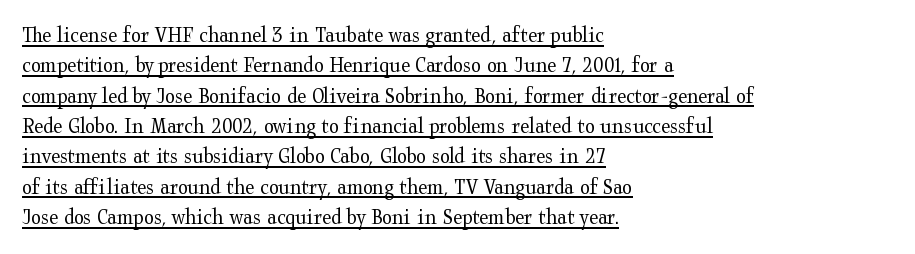
The image shows 23 px text type, upright; set left-aligned, normal line spacing (1.32x), normal letter spacing, underlined.
